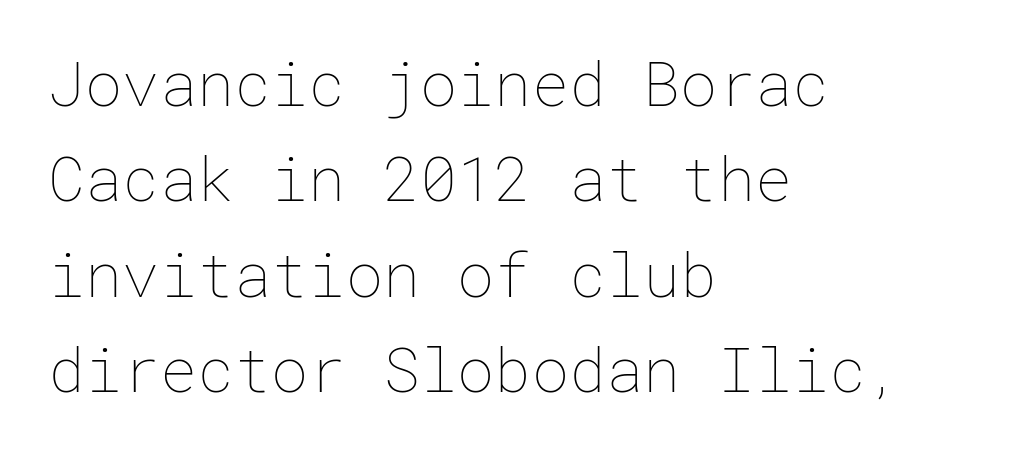
The image shows 62 px thin type, upright; set left-aligned, normal line spacing (1.54x), normal letter spacing, not underlined; low stroke contrast and a medium x-height.
